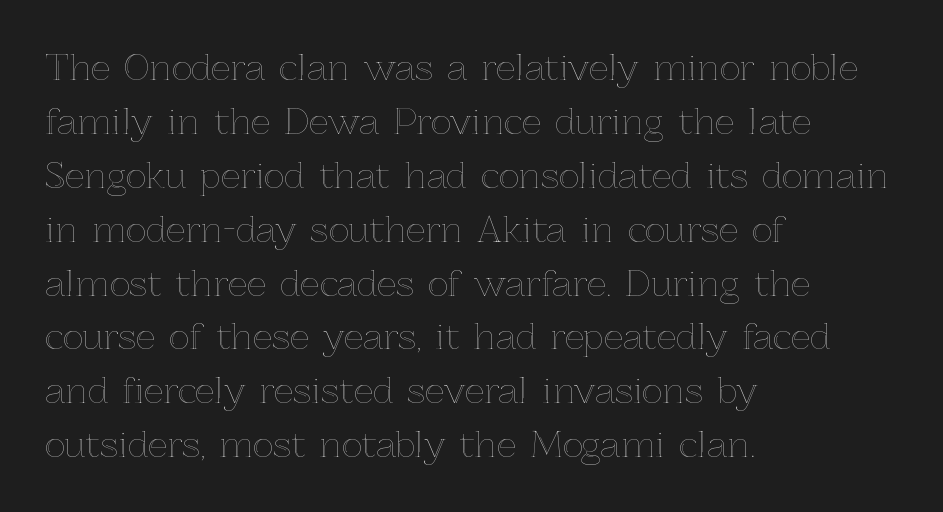
The image shows 35 px text type, upright; set left-aligned, normal line spacing (1.54x), normal letter spacing, not underlined; a medium x-height.
